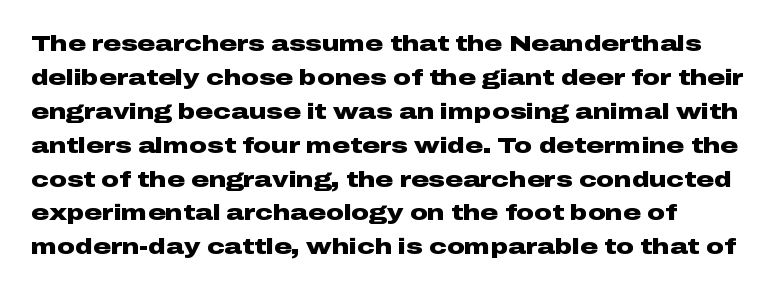
The image shows 22 px bold type, upright; set normal line spacing (1.54x), normal letter spacing, not underlined.
